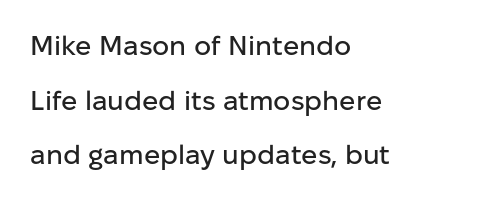
Inter-character spacing is left at the font's built-in metrics. Reading down the block, your eye returns to a fixed left position each line. Every character sits straight up, as roman type does. Does the leading feel generous? Absolutely, it's lavish. The baseline area is clear.
